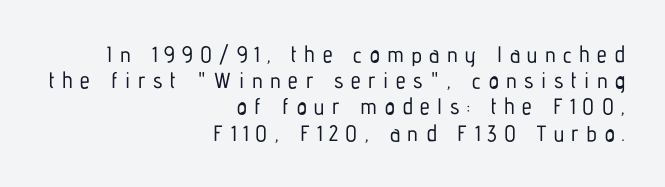
The image shows 22 px text type, upright; set right-aligned, line spacing 1.19x, unusually wide letter spacing (+0.34 em), not underlined.
